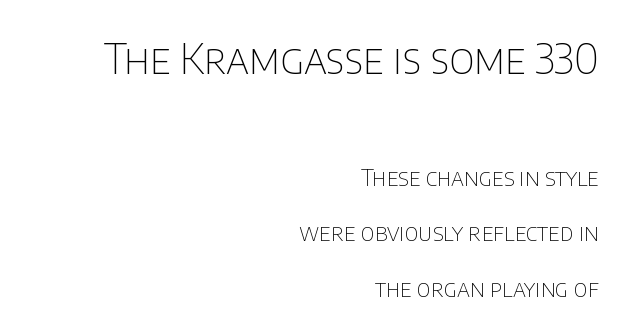
Q: Is the text bold? A: No.
Q: Is the text italic (slanted)? A: No, it is upright.
Q: Is the typeface a serif or a sans-serif typeface? A: Sans-serif.
Q: Is the text underlined? A: No.
Q: How is the paragraph aligned? A: Right-aligned.
Q: Is the spacing between letters normal or unusually wide? A: Normal.
Q: Is the spacing between lines tight, normal or loose? A: Loose.
Q: Which block of text is set in a larger size, the first (top) or the second (bottom)? A: The first (top) one.
Q: Width (condensed, normal, or wide)? A: Normal.
Q: Stroke contrast? A: Low.
Q: x-height? A: Large.
Q: Monospaced? A: No.
